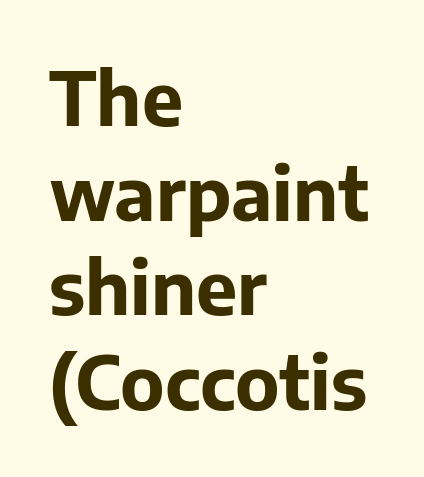
Strokes here are thick enough to call this a true bold. Successive baselines arrive at the customary interval. The specimen omits any rule beneath the text block's lines. No feet cap the strokes, marking this as sans-serif type. The letters stand upright; this is a roman face. All the whitespace from short lines collects on the right.
